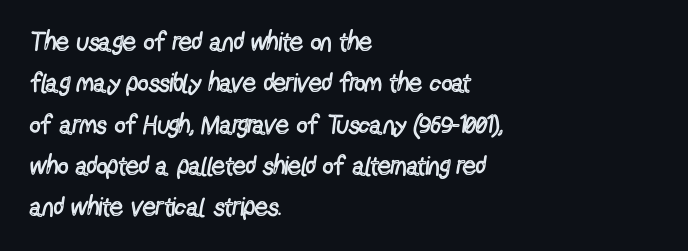
{"bold": "no", "underline": "no", "align": "left", "line_spacing": "normal", "line_spacing_ratio": 1.59, "letter_spacing": "normal", "letter_spacing_em": 0.0, "glyph_px": 26}
